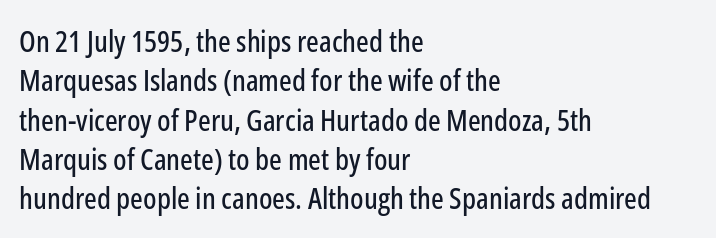
Bare-footed words on every line. Do the letters lean? They stand straight. Between one letter and the next there's only the usual sliver of space. Does the type have serifs? No, each stem ends abruptly. Leading: standard. Spacing verdict: proportional, widths tailored to each character.
